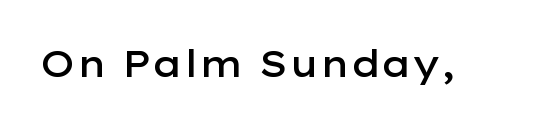
Q: Is the text bold? A: Semi-bold.
Q: Is the text italic (slanted)? A: No, it is upright.
Q: Is the typeface a serif or a sans-serif typeface? A: Sans-serif.
Q: Is the text underlined? A: No.
Q: Is the spacing between letters normal or unusually wide? A: Normal.
Q: Width (condensed, normal, or wide)? A: Wide.
Q: Stroke contrast? A: Low.
Q: x-height? A: Medium.
Q: Monospaced? A: No.
